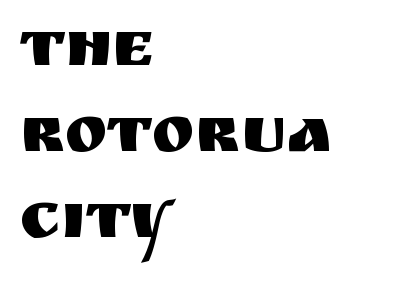
The image shows 64 px sans-serif type, upright; set left-aligned, normal line spacing (1.34x), normal letter spacing, not underlined; medium stroke contrast and a large x-height.
